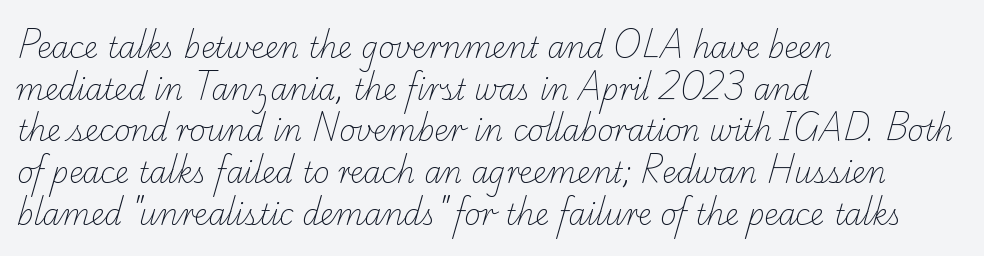
{"serif": "yes", "bold": "no", "weight": "light", "width": "normal", "stroke_contrast": "low", "x_height": "small", "monospaced": "no", "underline": "no", "align": "left", "line_spacing": "normal", "line_spacing_ratio": 1.49, "letter_spacing": "normal", "letter_spacing_em": 0.0, "glyph_px": 28}
